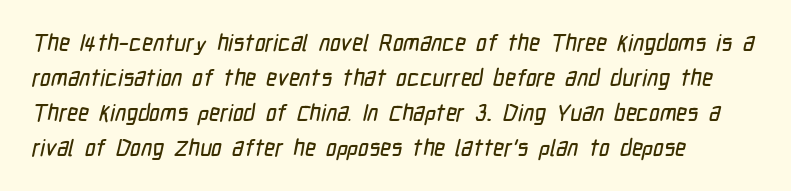
Line starts are locked; line ends wander. Summary of vertical rhythm: regular, with standard interline spacing. What stands out about the letter spacing? Nothing — it is the standard amount. Each row of text sits above clean, open space.
